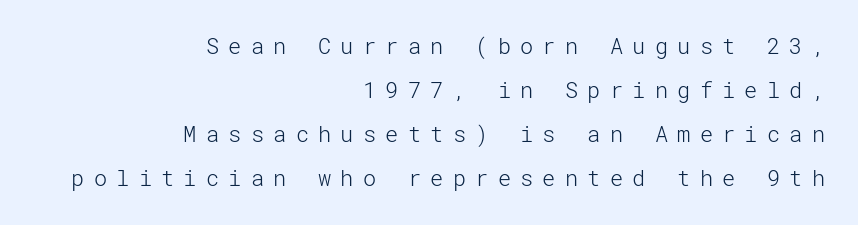
The image shows 22 px text type, upright; set right-aligned, loose line spacing (2.0x), unusually wide letter spacing (+0.42 em), not underlined.
